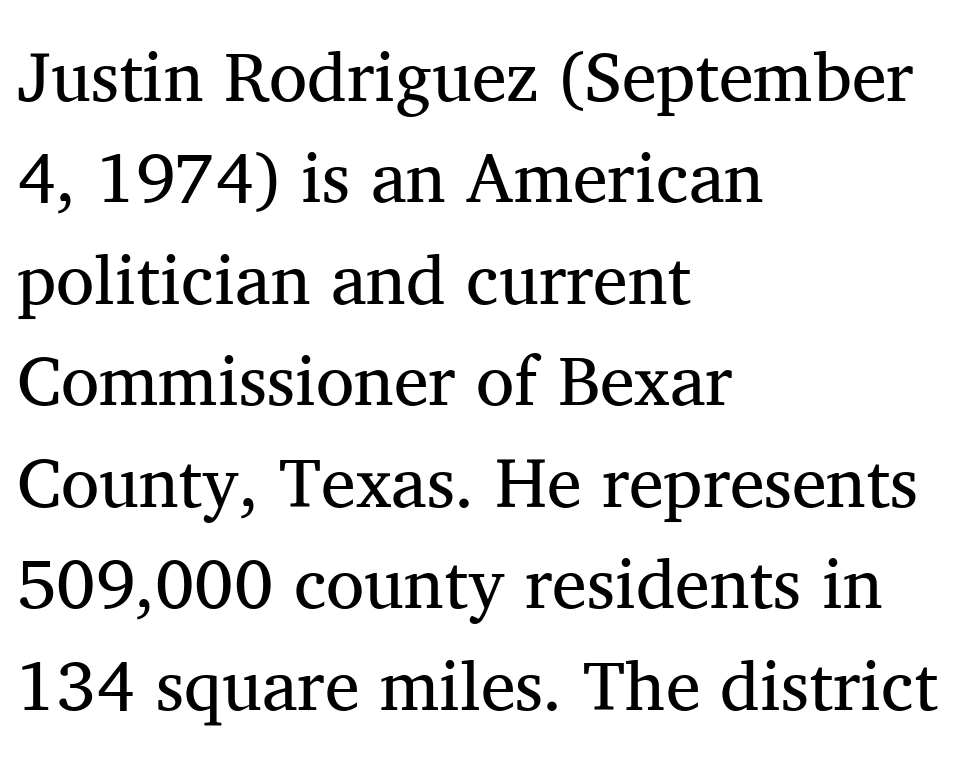
The baseline area is clear. Is the stroke heavy? The answer is a plain regular-or-lighter. The letters carry serifs — small finishing strokes at the ends of their stems. You could not count columns in this text — the font is proportionally spaced.
